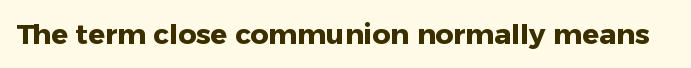
The image shows 28 px heavy sans-serif type, upright; set normal letter spacing, not underlined; low stroke contrast and a medium x-height.
